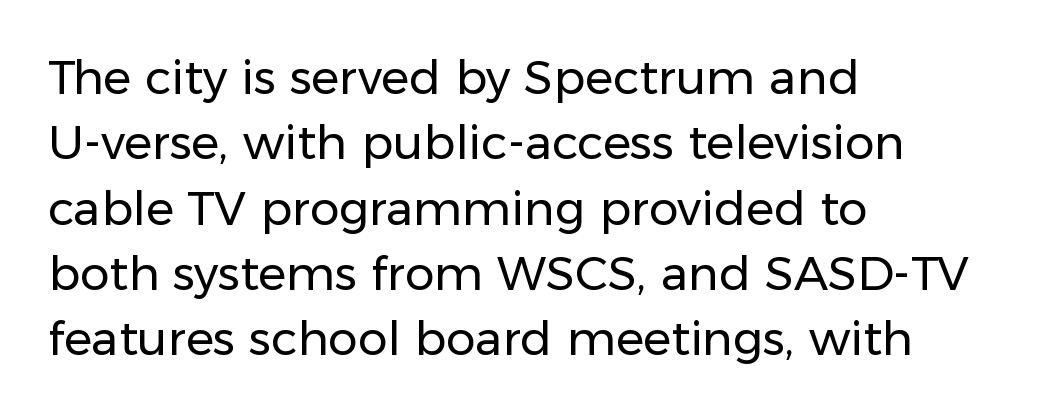
{"serif": "no", "italic": "no", "bold": "no", "weight": "regular", "width": "normal", "stroke_contrast": "low", "x_height": "medium", "monospaced": "no", "underline": "no", "align": "left", "line_spacing": "normal", "line_spacing_ratio": 1.39, "letter_spacing": "normal", "letter_spacing_em": 0.0, "glyph_px": 47}
